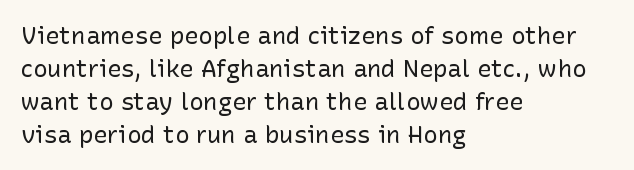
{"italic": "no", "bold": "no", "underline": "no", "align": "left", "line_spacing": "normal", "line_spacing_ratio": 1.37, "letter_spacing": "normal", "letter_spacing_em": 0.0, "glyph_px": 24}
